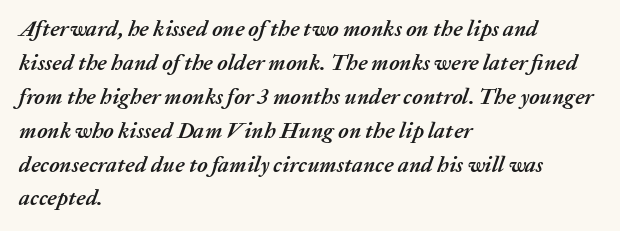
{"italic": "yes", "lean": "right", "slant_degrees": 20, "bold": "yes", "underline": "no", "align": "left", "line_spacing": "normal", "line_spacing_ratio": 1.54, "letter_spacing": "normal", "letter_spacing_em": 0.0, "glyph_px": 22}
